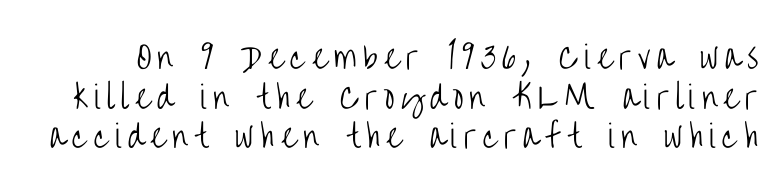
{"serif": "no", "italic": "no", "bold": "no", "weight": "light", "width": "condensed", "stroke_contrast": "low", "x_height": "large", "monospaced": "no", "underline": "no", "line_spacing": "normal", "line_spacing_ratio": 1.28, "letter_spacing": "wide", "letter_spacing_em": 0.2, "glyph_px": 31}
